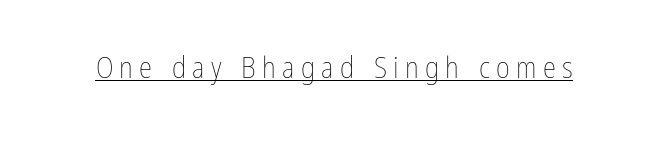
{"italic": "no", "bold": "no", "weight": "thin", "width": "condensed", "stroke_contrast": "low", "x_height": "medium", "monospaced": "no", "underline": "yes", "letter_spacing": "wide", "letter_spacing_em": 0.21, "glyph_px": 30}
